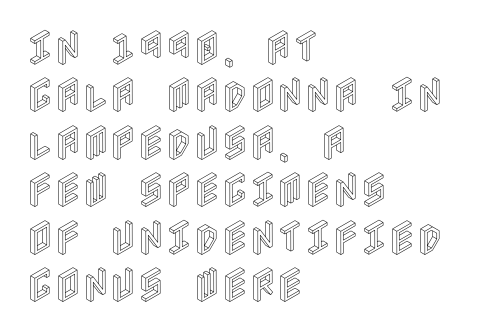
The image shows 38 px condensed type, upright; set left-aligned, normal line spacing (1.25x), normal letter spacing, not underlined; a large x-height.
